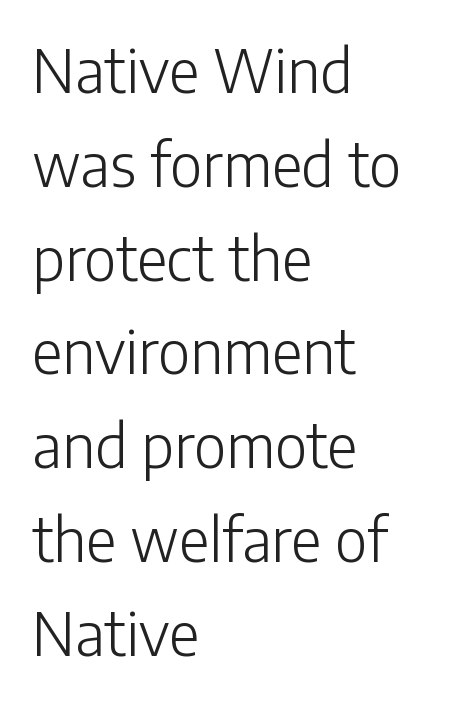
{"serif": "no", "italic": "no", "bold": "no", "weight": "light", "width": "normal", "stroke_contrast": "low", "x_height": "medium", "monospaced": "no", "underline": "no", "align": "left", "line_spacing": "normal", "line_spacing_ratio": 1.59, "letter_spacing": "normal", "letter_spacing_em": 0.0, "glyph_px": 59}
